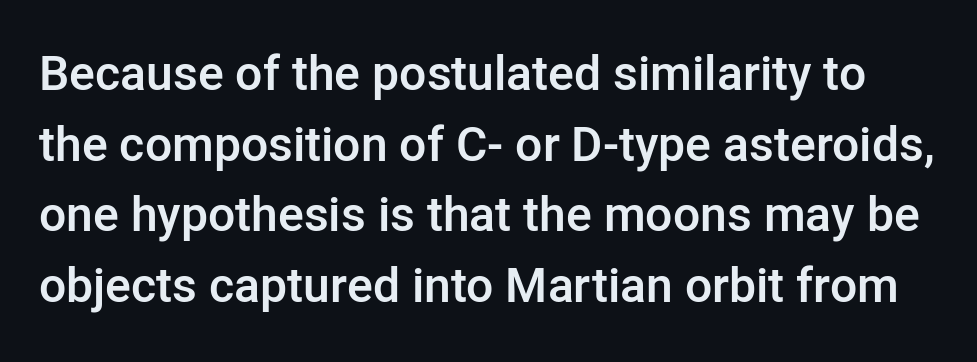
No extra tracking has been applied to these lines. The zone under the glyphs is completely vacant. This rendering employs a face without finishing strokes, i.e., a sans-serif. The space between consecutive lines is moderate. Every stem runs plumb, perpendicular to the baseline. Semibold letterforms, between regular and bold.
